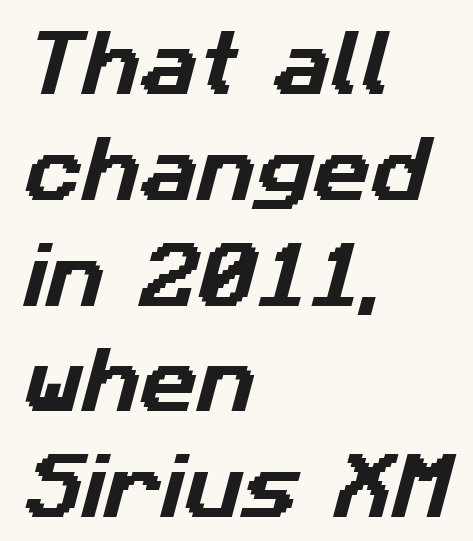
No word sits above an underline. Leading: standard. Left-aligned paragraph, ragged on the right. Character widths vary here, with narrow letters taking less room than wide ones. Spacing between characters is what you'd get straight out of the box. This rendering employs a face without finishing strokes, i.e., a sans-serif.
